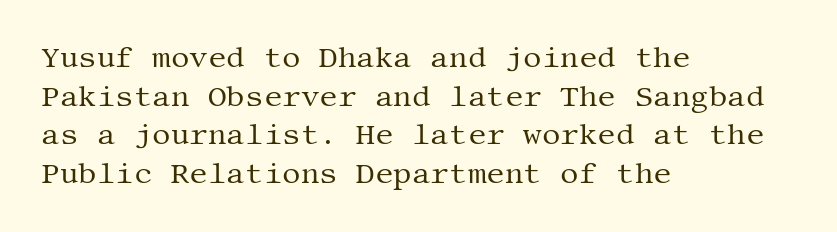
The image shows 29 px regular-weight serif type, upright; set left-aligned, normal line spacing (1.33x), normal letter spacing, not underlined; medium stroke contrast and a large x-height.
